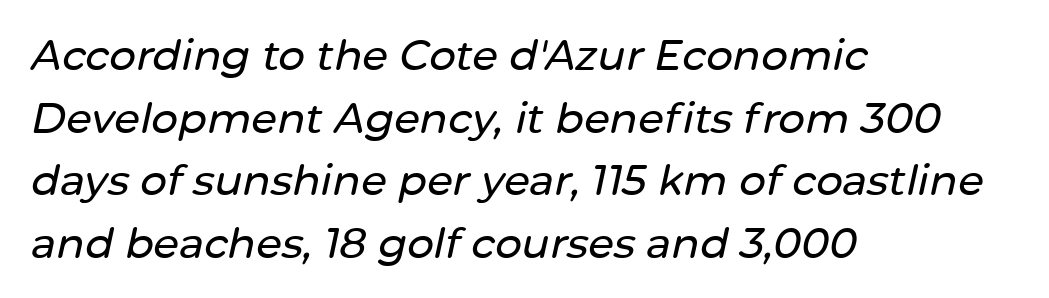
The image shows 42 px text type, italic (leaning right); set left-aligned, normal line spacing (1.49x), normal letter spacing, not underlined; low stroke contrast and a medium x-height.
